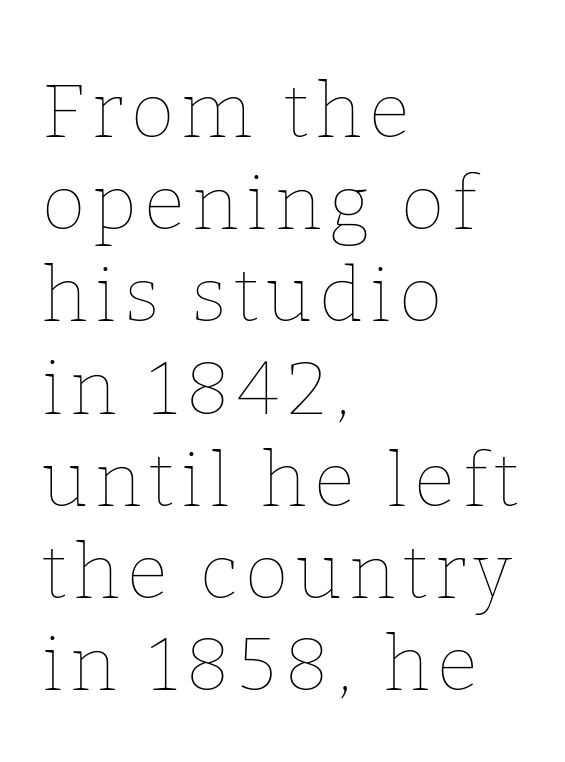
{"italic": "no", "bold": "no", "weight": "thin", "width": "normal", "stroke_contrast": "low", "x_height": "medium", "monospaced": "no", "underline": "no", "align": "left", "line_spacing_ratio": 1.23, "glyph_px": 75}
